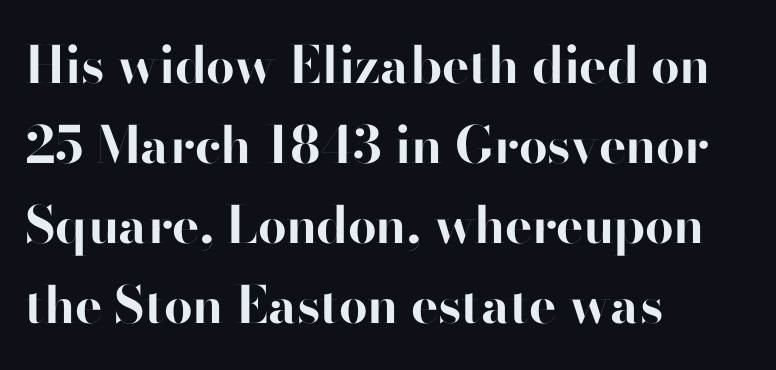
{"serif": "no", "italic": "no", "bold": "yes", "weight": "bold", "width": "normal", "stroke_contrast": "high", "x_height": "small", "monospaced": "no", "underline": "no", "align": "left", "line_spacing": "normal", "line_spacing_ratio": 1.57, "letter_spacing": "normal", "letter_spacing_em": 0.0, "glyph_px": 51}
